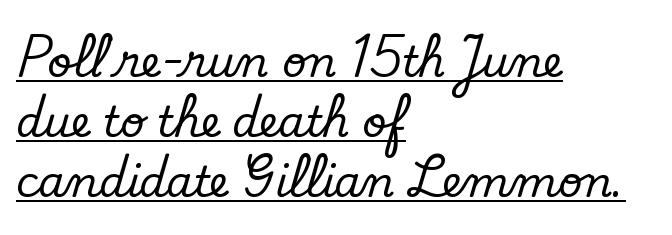
The image shows 42 px serif type; set left-aligned, normal line spacing (1.43x), normal letter spacing, underlined; low stroke contrast and a small x-height.
